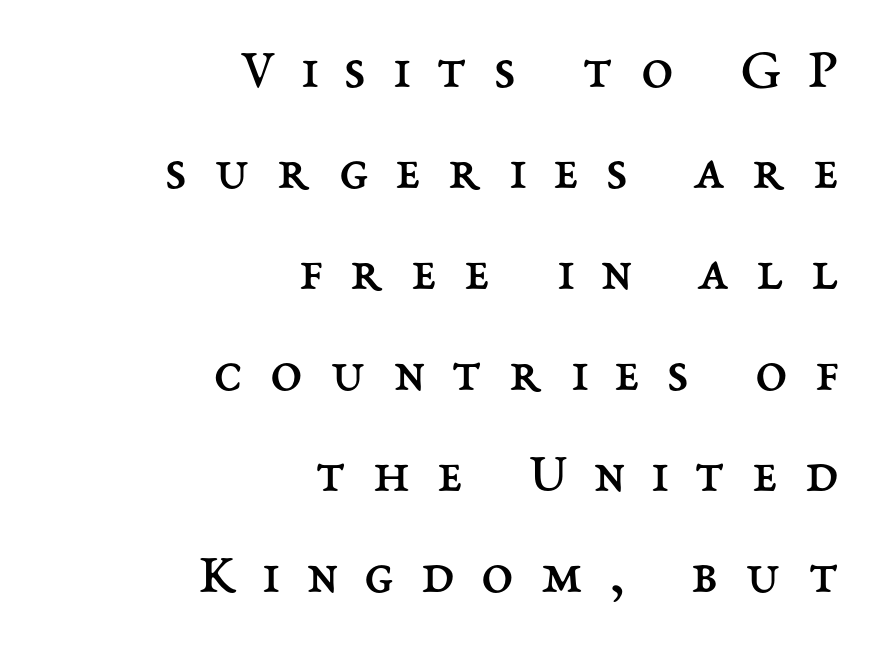
{"italic": "no", "bold": "no", "weight": "regular", "width": "normal", "stroke_contrast": "medium", "x_height": "medium", "monospaced": "no", "underline": "no", "align": "right", "line_spacing_ratio": 1.74, "letter_spacing": "wide", "letter_spacing_em": 0.47, "glyph_px": 58}
